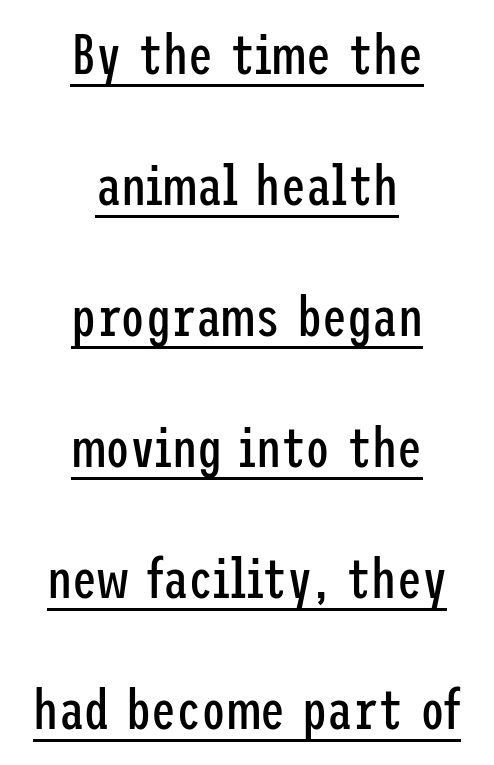
Q: Is the text bold? A: No.
Q: Is the text italic (slanted)? A: No, it is upright.
Q: Is the typeface a serif or a sans-serif typeface? A: Sans-serif.
Q: Is the text underlined? A: Yes.
Q: How is the paragraph aligned? A: Centered.
Q: Is the spacing between letters normal or unusually wide? A: Normal.
Q: Is the spacing between lines tight, normal or loose? A: Loose.
Q: Width (condensed, normal, or wide)? A: Condensed.
Q: Stroke contrast? A: Low.
Q: x-height? A: Medium.
